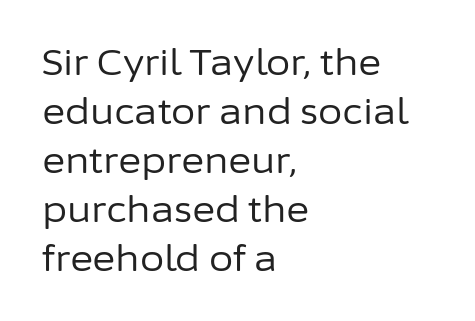
The image shows 35 px regular-weight sans-serif type, upright; set left-aligned, normal line spacing (1.4x), normal letter spacing, not underlined; low stroke contrast and a medium x-height.
